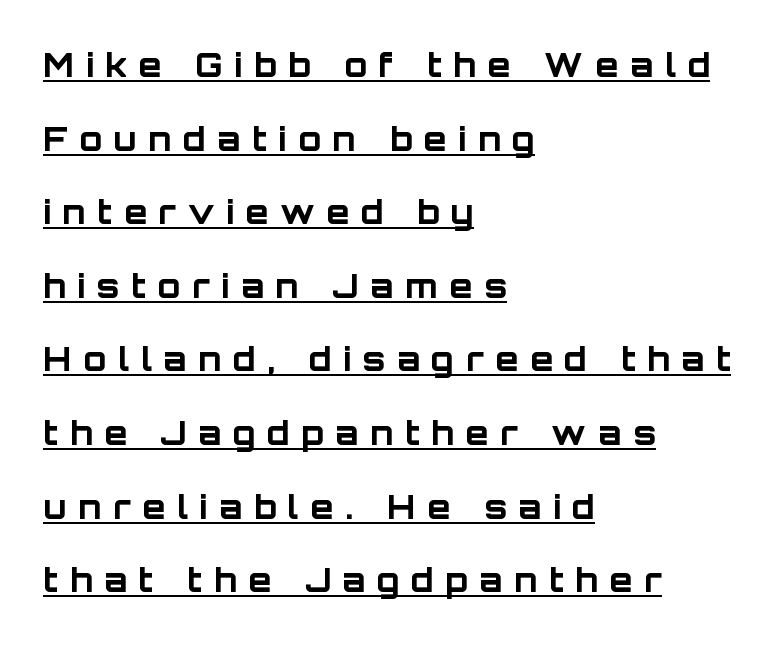
{"serif": "no", "italic": "no", "bold": "yes", "weight": "bold", "width": "normal", "stroke_contrast": "low", "x_height": "large", "monospaced": "no", "underline": "yes", "align": "left", "line_spacing": "loose", "line_spacing_ratio": 2.23, "letter_spacing": "wide", "letter_spacing_em": 0.36, "glyph_px": 33}
